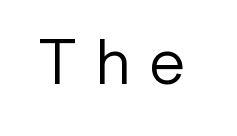
{"serif": "no", "italic": "no", "bold": "no", "weight": "regular", "width": "normal", "stroke_contrast": "low", "x_height": "medium", "monospaced": "no", "underline": "no", "letter_spacing": "wide", "letter_spacing_em": 0.29, "glyph_px": 65}
